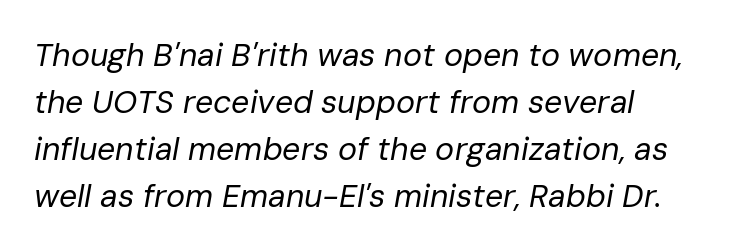
Q: Is the text bold? A: No.
Q: Is the text italic (slanted)? A: Yes, it leans right by about 10 degrees.
Q: Is the text underlined? A: No.
Q: How is the paragraph aligned? A: Left-aligned.
Q: Is the spacing between letters normal or unusually wide? A: Normal.
Q: Is the spacing between lines tight, normal or loose? A: Normal.
Q: Width (condensed, normal, or wide)? A: Normal.
Q: Stroke contrast? A: Low.
Q: x-height? A: Medium.
Q: Monospaced? A: No.
